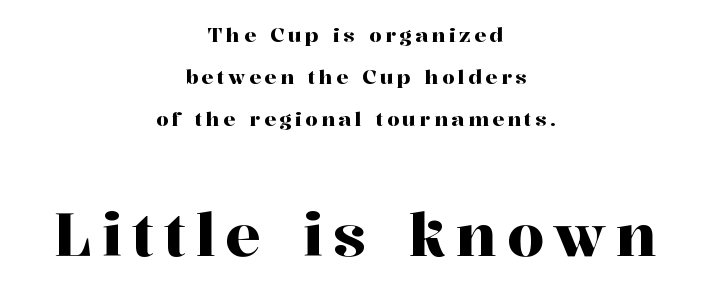
{"serif": "yes", "italic": "no", "width": "normal", "stroke_contrast": "high", "x_height": "medium", "monospaced": "no", "underline": "no", "align": "center", "line_spacing": "loose", "line_spacing_ratio": 2.09, "larger_block": "second", "size_ratio": 2.95, "glyph_px": 59}
